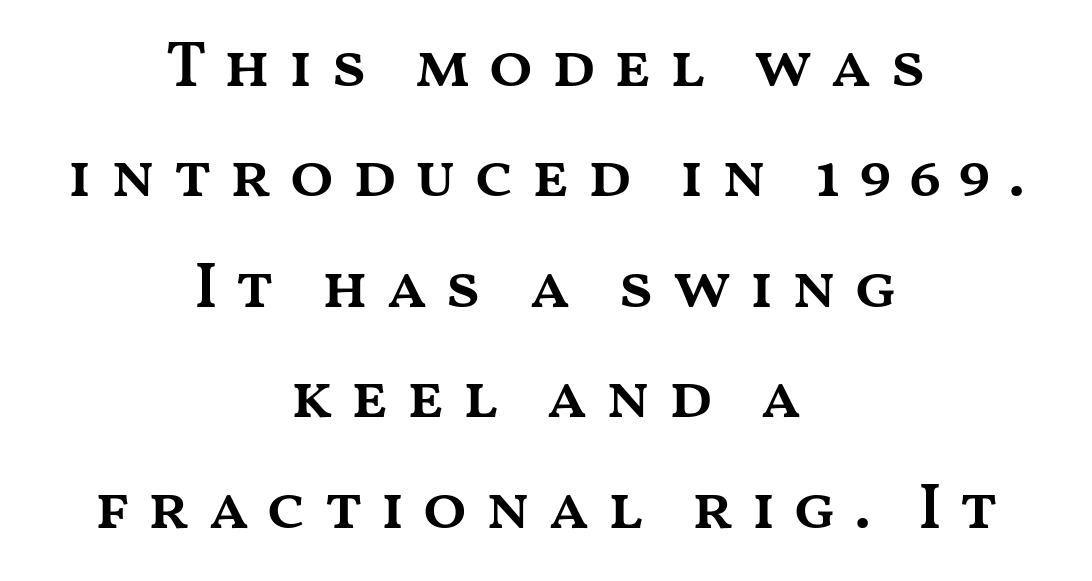
Q: Is the text bold? A: Semi-bold.
Q: Is the text italic (slanted)? A: No, it is upright.
Q: Is the text underlined? A: No.
Q: How is the paragraph aligned? A: Centered.
Q: Is the spacing between letters normal or unusually wide? A: Unusually wide.
Q: Is the spacing between lines tight, normal or loose? A: Normal.
Q: Width (condensed, normal, or wide)? A: Wide.
Q: Stroke contrast? A: Medium.
Q: x-height? A: Medium.
Q: Monospaced? A: No.
